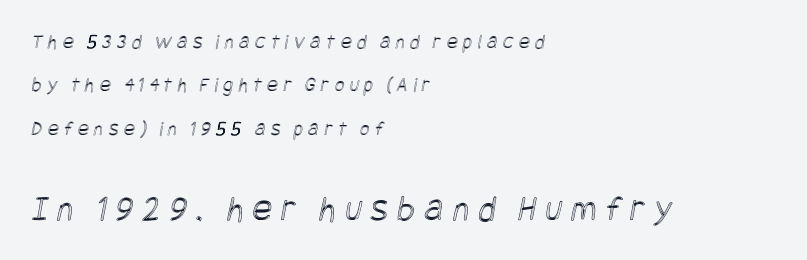
{"width": "condensed", "x_height": "large", "underline": "no", "align": "left", "line_spacing": "loose", "line_spacing_ratio": 2.06, "letter_spacing": "wide", "letter_spacing_em": 0.25, "larger_block": "second", "size_ratio": 1.76, "glyph_px": 37}
